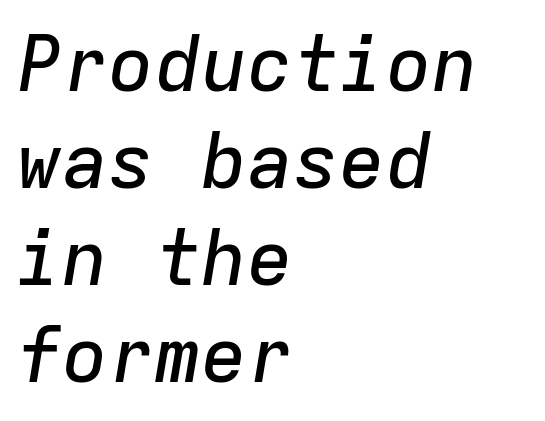
Q: Is the text italic (slanted)? A: Yes, it leans right by about 9 degrees.
Q: Is the text underlined? A: No.
Q: How is the paragraph aligned? A: Left-aligned.
Q: Is the spacing between letters normal or unusually wide? A: Normal.
Q: Is the spacing between lines tight, normal or loose? A: Normal.
Q: Width (condensed, normal, or wide)? A: Normal.
Q: Stroke contrast? A: Low.
Q: x-height? A: Medium.
Q: Monospaced? A: Yes.
